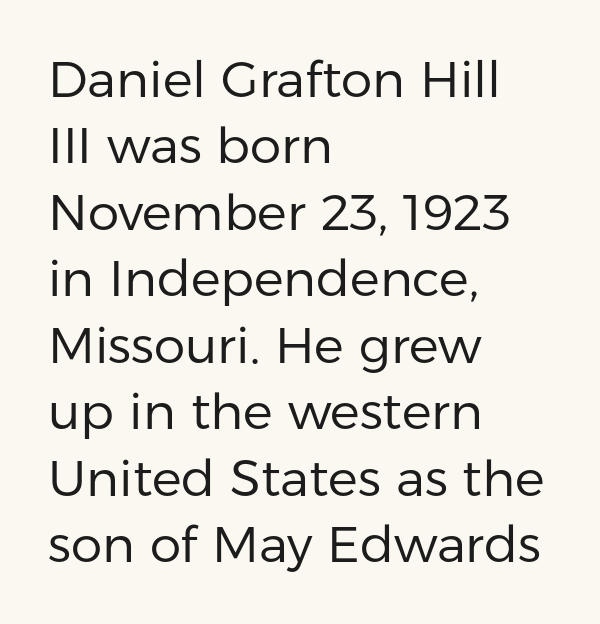
{"serif": "no", "italic": "no", "bold": "no", "weight": "regular", "width": "normal", "stroke_contrast": "low", "x_height": "medium", "monospaced": "no", "underline": "no", "align": "left", "line_spacing": "normal", "line_spacing_ratio": 1.33, "letter_spacing": "normal", "letter_spacing_em": 0.0, "glyph_px": 50}
